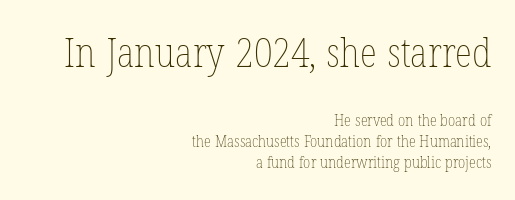
Q: Is the text bold? A: No.
Q: Is the text italic (slanted)? A: No, it is upright.
Q: Is the text underlined? A: No.
Q: How is the paragraph aligned? A: Right-aligned.
Q: Is the spacing between letters normal or unusually wide? A: Normal.
Q: Is the spacing between lines tight, normal or loose? A: Normal.
Q: Which block of text is set in a larger size, the first (top) or the second (bottom)? A: The first (top) one.
Q: Width (condensed, normal, or wide)? A: Condensed.
Q: Stroke contrast? A: Low.
Q: x-height? A: Medium.
Q: Monospaced? A: No.
